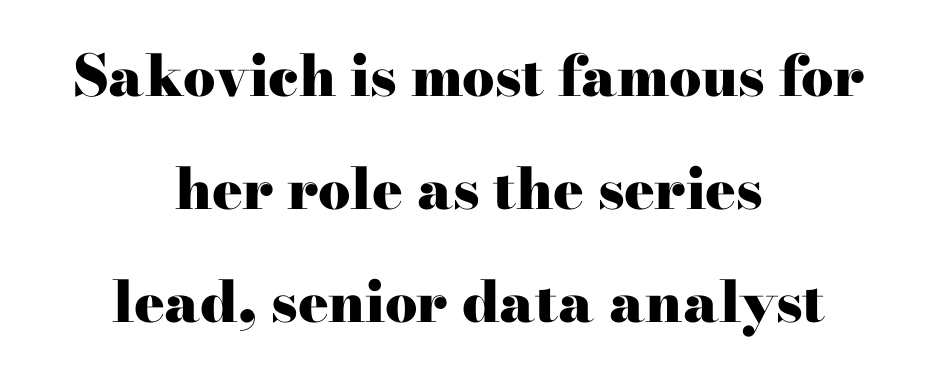
{"serif": "yes", "italic": "no", "bold": "yes", "weight": "heavy", "width": "wide", "stroke_contrast": "high", "x_height": "small", "monospaced": "no", "underline": "no", "align": "center", "line_spacing": "loose", "line_spacing_ratio": 1.98, "letter_spacing": "normal", "letter_spacing_em": 0.0, "glyph_px": 57}
